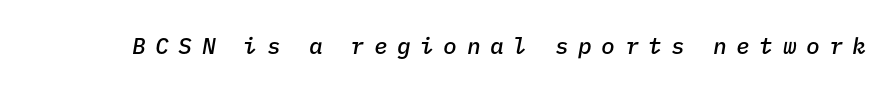
The image shows 23 px text type, italic (leaning right); set unusually wide letter spacing (+0.41 em), not underlined.
